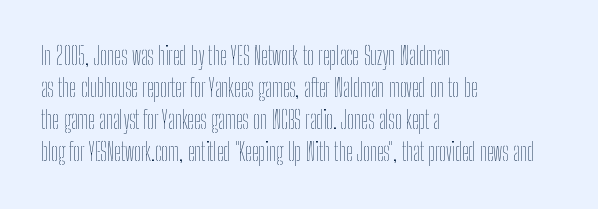
The image shows 24 px text type, upright; set left-aligned, normal line spacing (1.34x), normal letter spacing, not underlined.
